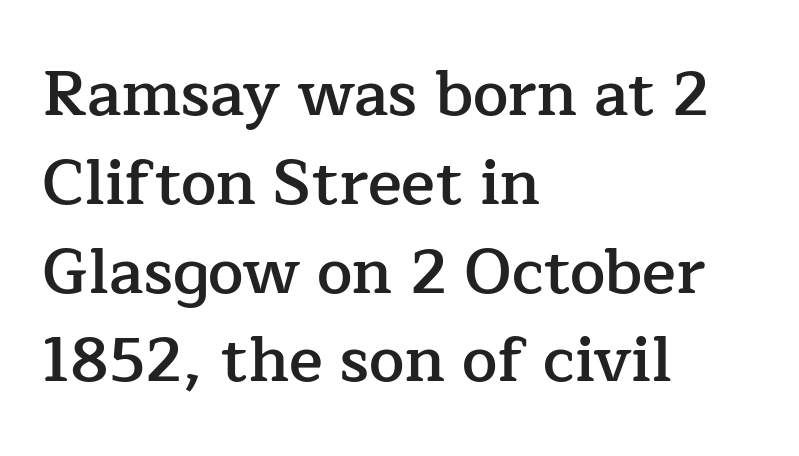
{"serif": "yes", "italic": "no", "bold": "semi", "weight": "semibold", "width": "normal", "stroke_contrast": "low", "x_height": "medium", "monospaced": "no", "underline": "no", "align": "left", "line_spacing": "normal", "line_spacing_ratio": 1.41, "letter_spacing": "normal", "letter_spacing_em": 0.0, "glyph_px": 63}
